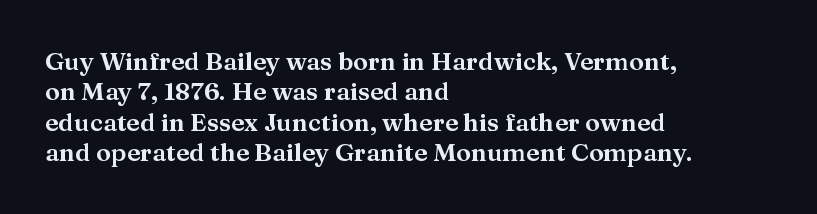
Q: Is the text italic (slanted)? A: No, it is upright.
Q: Is the text underlined? A: No.
Q: How is the paragraph aligned? A: Left-aligned.
Q: Is the spacing between letters normal or unusually wide? A: Normal.
